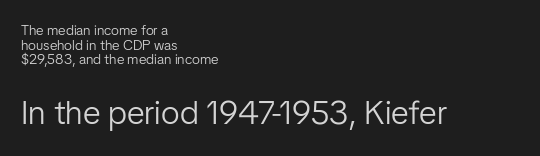
The compositor pushed each line to the left boundary. How are the letters spaced? Ordinarily, with no added tracking. A typesetter would label this face a sans. The font is comparable to plain body text, perhaps lighter. The passage shown begins with its smaller block and ends with its larger one.
